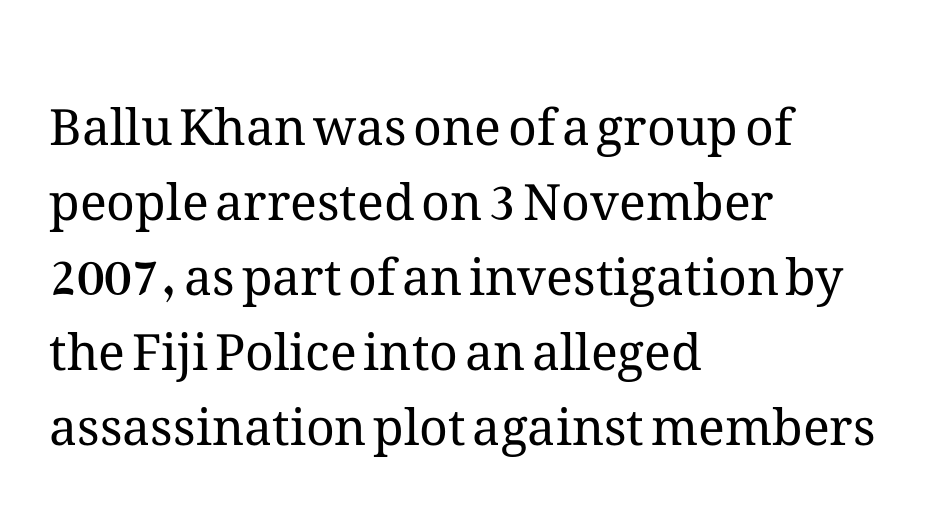
{"italic": "no", "bold": "no", "weight": "regular", "width": "normal", "stroke_contrast": "medium", "x_height": "medium", "monospaced": "no", "underline": "no", "align": "left", "line_spacing": "normal", "line_spacing_ratio": 1.5, "letter_spacing": "normal", "letter_spacing_em": 0.0, "glyph_px": 50}
